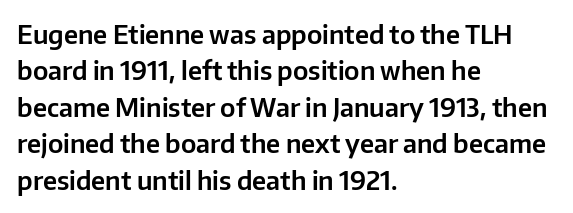
{"italic": "no", "underline": "no", "align": "left", "line_spacing": "normal", "line_spacing_ratio": 1.4, "letter_spacing": "normal", "letter_spacing_em": 0.0, "glyph_px": 26}
